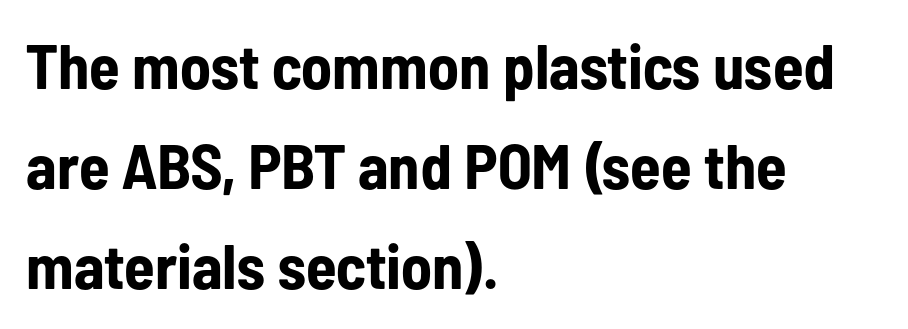
{"serif": "no", "italic": "no", "bold": "yes", "weight": "bold", "width": "condensed", "stroke_contrast": "low", "x_height": "medium", "monospaced": "no", "underline": "no", "align": "left", "line_spacing": "normal", "line_spacing_ratio": 1.59, "letter_spacing": "normal", "letter_spacing_em": 0.0, "glyph_px": 63}
